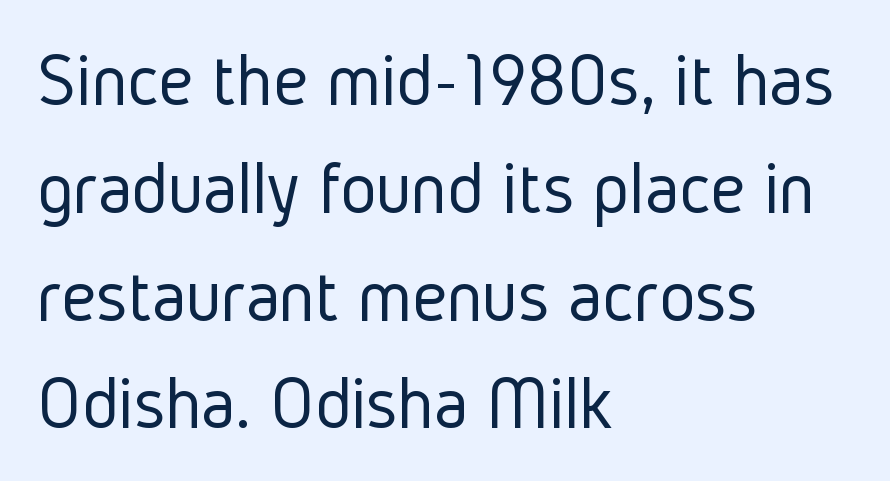
Q: Is the text bold? A: No.
Q: Is the text italic (slanted)? A: No, it is upright.
Q: Is the typeface a serif or a sans-serif typeface? A: Sans-serif.
Q: Is the text underlined? A: No.
Q: How is the paragraph aligned? A: Left-aligned.
Q: Is the spacing between letters normal or unusually wide? A: Normal.
Q: Is the spacing between lines tight, normal or loose? A: Normal.
Q: Width (condensed, normal, or wide)? A: Condensed.
Q: Stroke contrast? A: Low.
Q: x-height? A: Medium.
Q: Monospaced? A: No.
